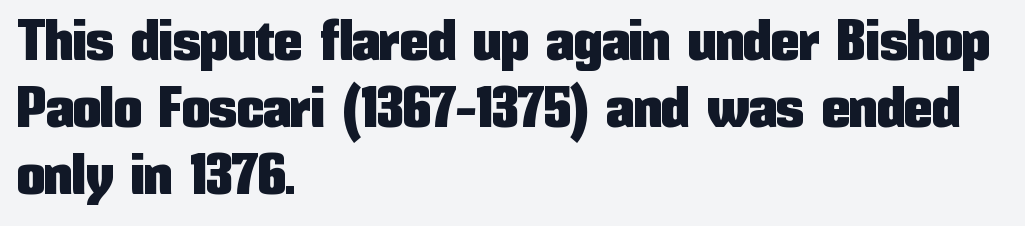
Q: Is the text italic (slanted)? A: No, it is upright.
Q: Is the typeface a serif or a sans-serif typeface? A: Sans-serif.
Q: Is the text underlined? A: No.
Q: How is the paragraph aligned? A: Left-aligned.
Q: Is the spacing between letters normal or unusually wide? A: Normal.
Q: Width (condensed, normal, or wide)? A: Condensed.
Q: Stroke contrast? A: Low.
Q: x-height? A: Medium.
Q: Monospaced? A: No.
